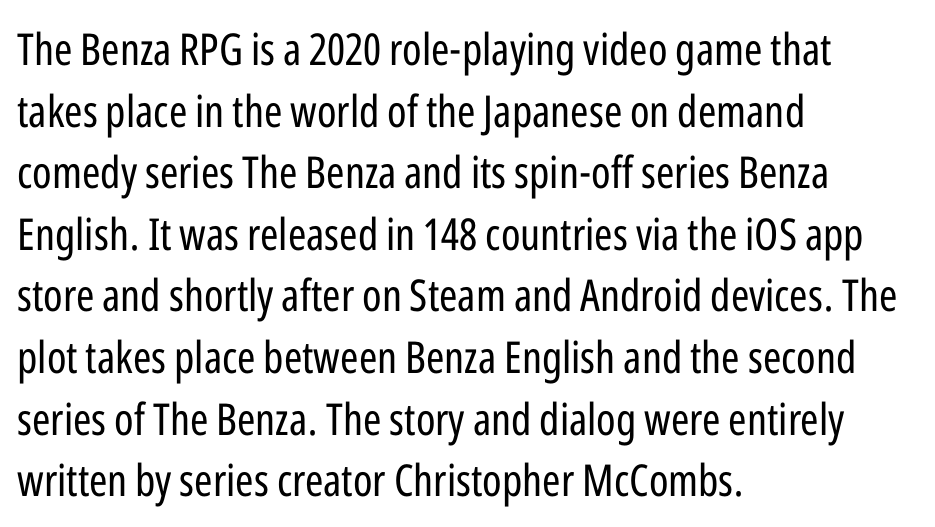
The image shows 44 px regular-weight, condensed sans-serif type, upright; set left-aligned, normal line spacing (1.4x), normal letter spacing, not underlined; low stroke contrast and a medium x-height.
